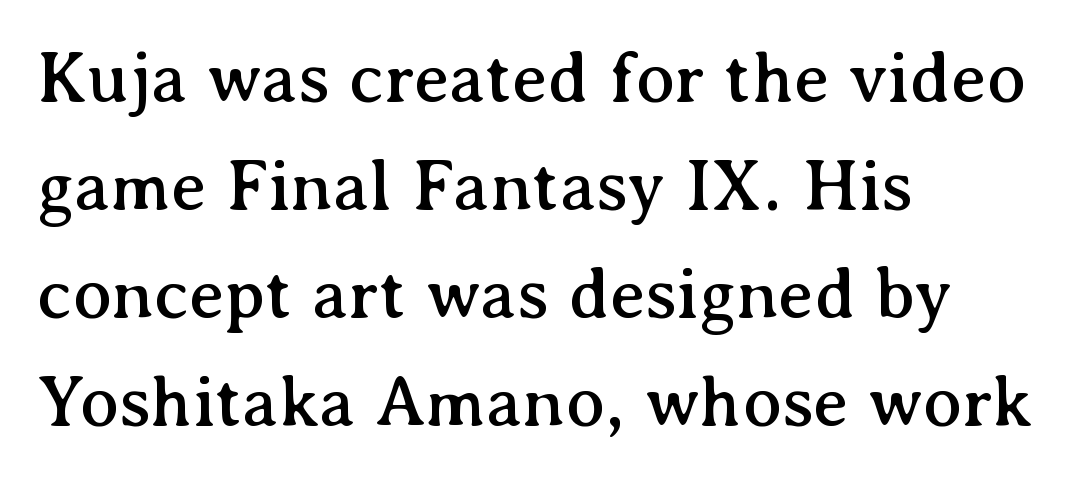
{"serif": "yes", "italic": "no", "width": "normal", "stroke_contrast": "medium", "x_height": "medium", "monospaced": "no", "underline": "no", "align": "left", "line_spacing": "normal", "line_spacing_ratio": 1.48, "letter_spacing": "normal", "letter_spacing_em": 0.0, "glyph_px": 73}
